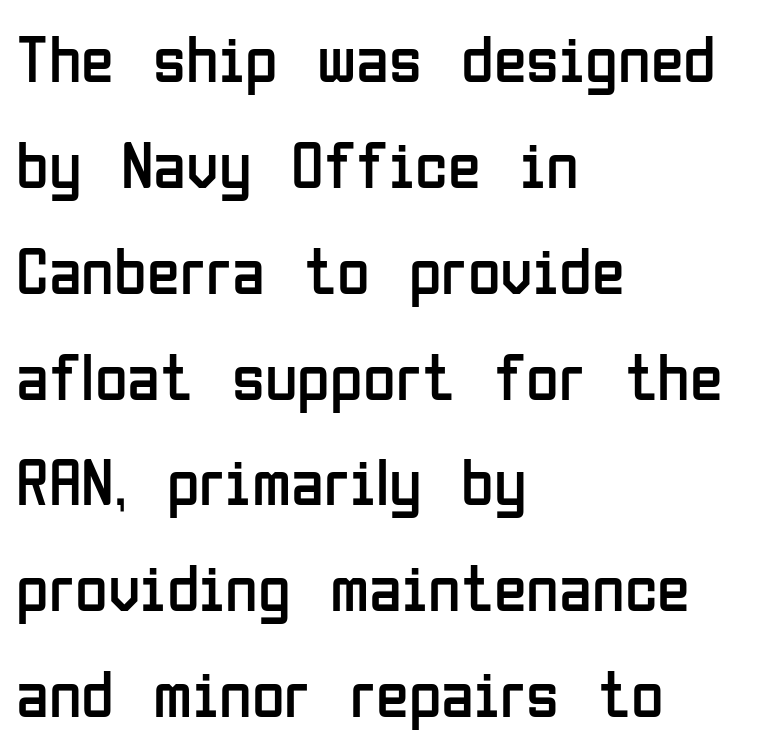
The image shows 67 px regular-weight, condensed sans-serif type, upright; set left-aligned, normal line spacing (1.58x), normal letter spacing, not underlined; low stroke contrast and a medium x-height.
